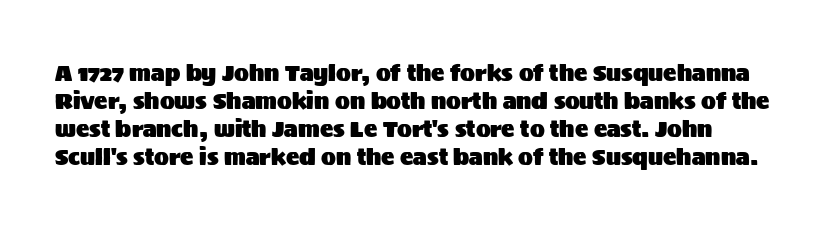
Nothing unusual about the tracking: characters are spaced as the font intends. Notice how descenders clear the ascenders below comfortably — that's standard leading. A roman cut, with each character standing at attention. Bare-footed words on every line.
